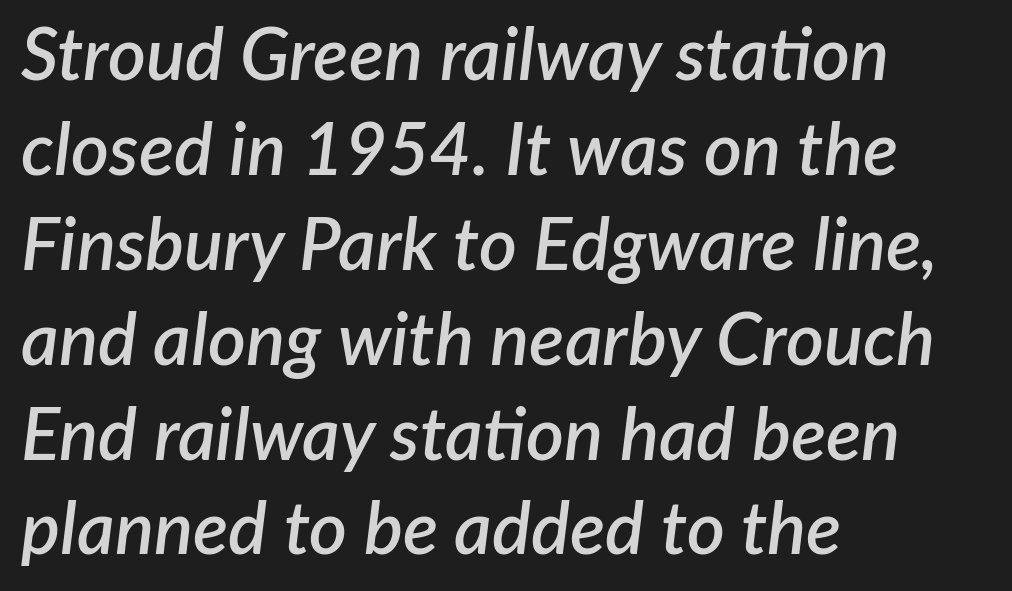
You could call the tracking neutral — neither tight nor loose. Interline gaps are of average width in this sample. Plain, unruled lines of type. How heavy is the stroke? Medium-heavy — a semibold, shy of bold. This sample has the flowing, uneven cadence of proportional lettering.
